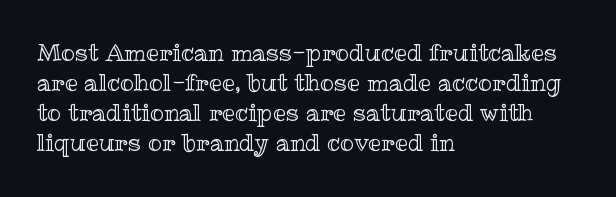
{"italic": "no", "underline": "no", "align": "left", "line_spacing": "normal", "line_spacing_ratio": 1.31, "letter_spacing": "normal", "letter_spacing_em": 0.0, "glyph_px": 23}
